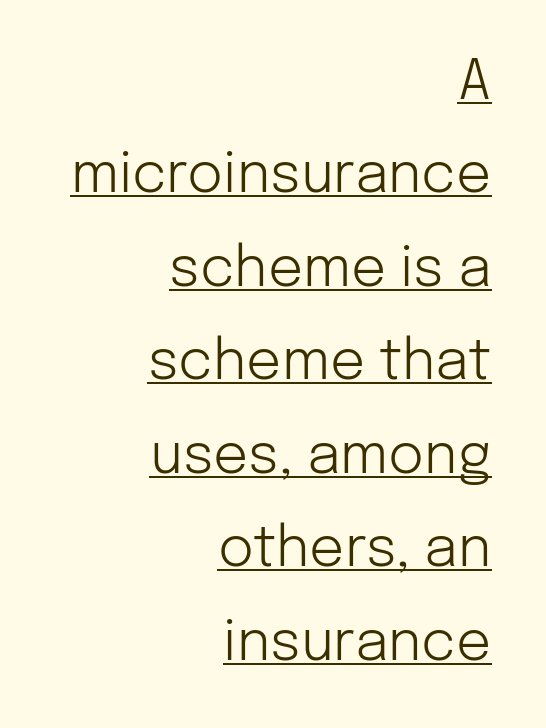
The image shows 55 px light sans-serif type, upright; set right-aligned, normal line spacing (1.7x), normal letter spacing, underlined; low stroke contrast and a medium x-height.
